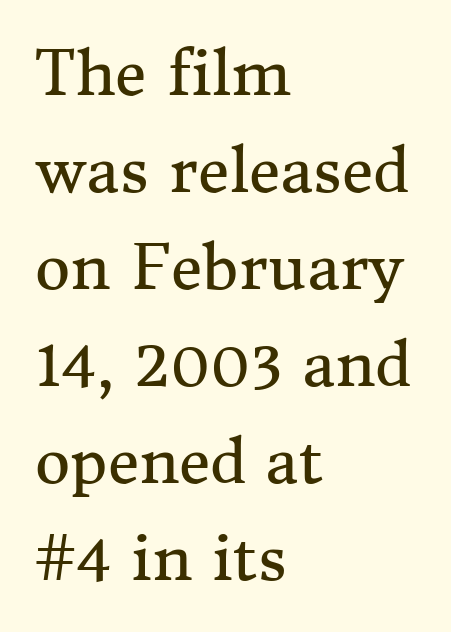
The image shows 61 px regular-weight serif type, upright; set left-aligned, normal line spacing (1.59x), normal letter spacing, not underlined; medium stroke contrast and a medium x-height.
